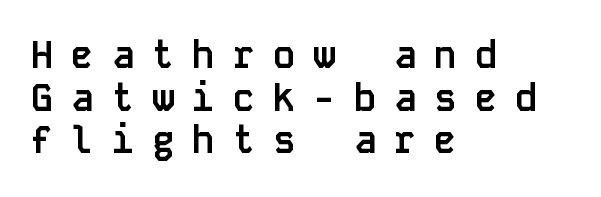
Q: Is the text bold? A: Yes.
Q: Is the text italic (slanted)? A: No, it is upright.
Q: Is the typeface a serif or a sans-serif typeface? A: Sans-serif.
Q: Is the text underlined? A: No.
Q: How is the paragraph aligned? A: Left-aligned.
Q: Is the spacing between letters normal or unusually wide? A: Unusually wide.
Q: Is the spacing between lines tight, normal or loose? A: Tight.
Q: Width (condensed, normal, or wide)? A: Normal.
Q: Stroke contrast? A: Low.
Q: x-height? A: Large.
Q: Monospaced? A: Yes.
